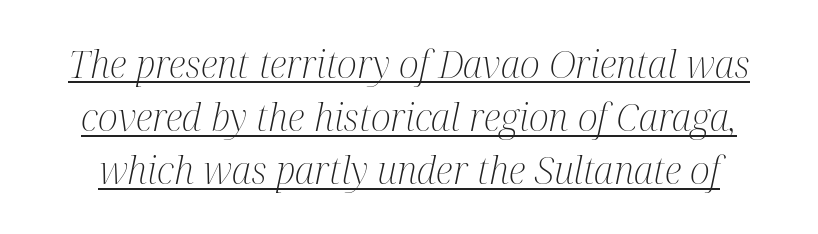
The image shows 38 px light, condensed serif type, italic (leaning right); set normal line spacing (1.4x), normal letter spacing, underlined; medium stroke contrast and a medium x-height.
